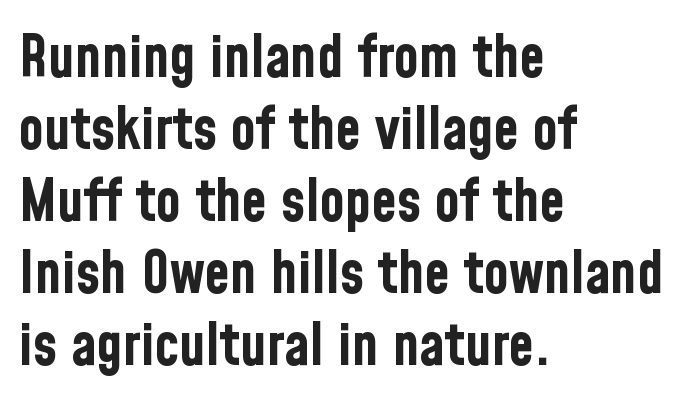
The rendering uses a bold face; every stroke is thick and dark. Left-aligned paragraph, ragged on the right. No word sits above an underline. A typesetter would call this zero additional tracking.
